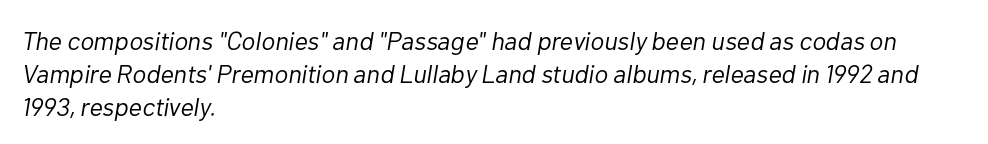
The image shows 26 px text type, italic (leaning right); set left-aligned, normal line spacing (1.26x), normal letter spacing, not underlined.
